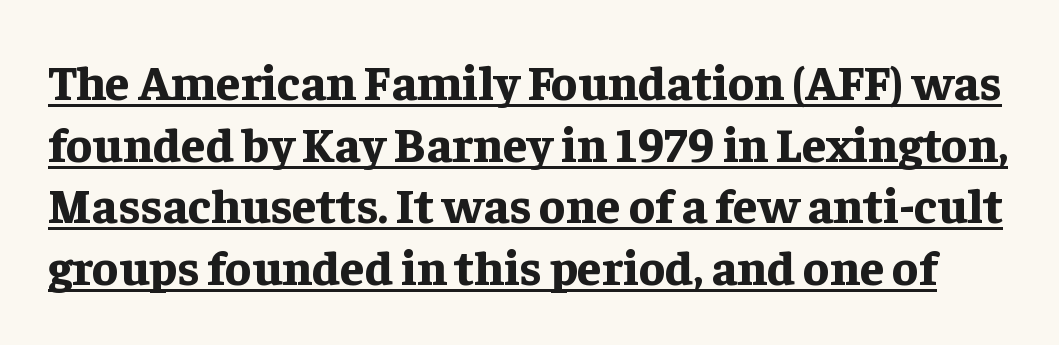
The image shows 49 px bold serif type, upright; set normal line spacing (1.26x), normal letter spacing, underlined; low stroke contrast and a medium x-height.
